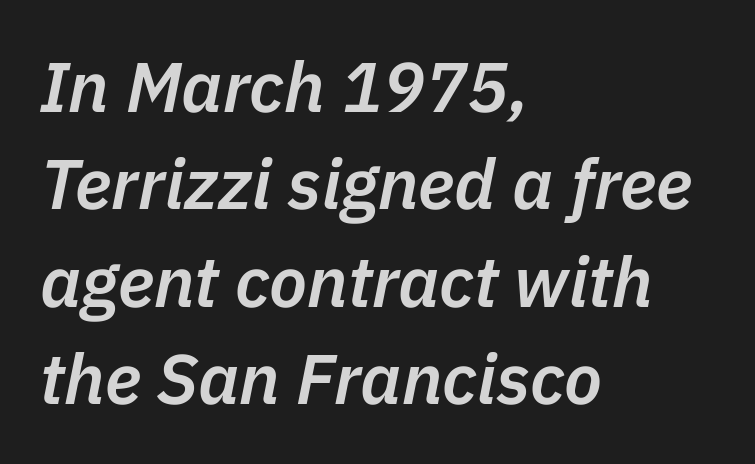
The image shows 70 px semibold type, italic (leaning right); set left-aligned, normal line spacing (1.39x), normal letter spacing, not underlined; low stroke contrast and a medium x-height.
